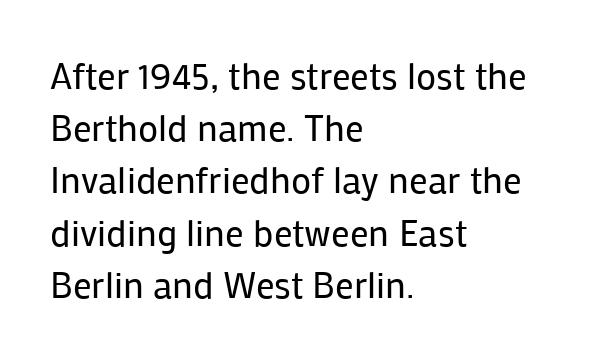
Spacing verdict: proportional, widths tailored to each character. Beneath every word, the page is bare. This sample uses an upright cut, with every glyph sitting square on the baseline. Summary of vertical rhythm: regular, with standard interline spacing.
